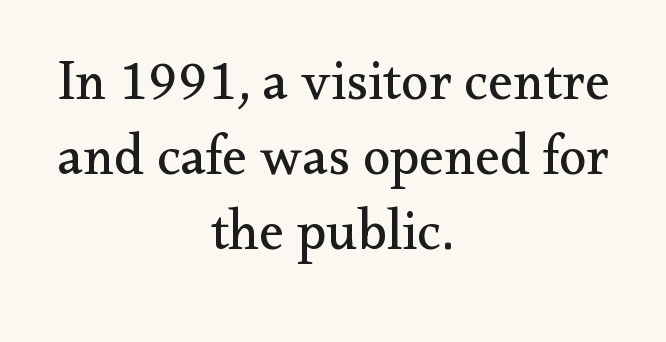
{"serif": "yes", "italic": "no", "bold": "no", "weight": "regular", "width": "normal", "stroke_contrast": "medium", "x_height": "small", "monospaced": "no", "underline": "no", "align": "center", "line_spacing": "normal", "line_spacing_ratio": 1.34, "letter_spacing": "normal", "letter_spacing_em": 0.0, "glyph_px": 56}
